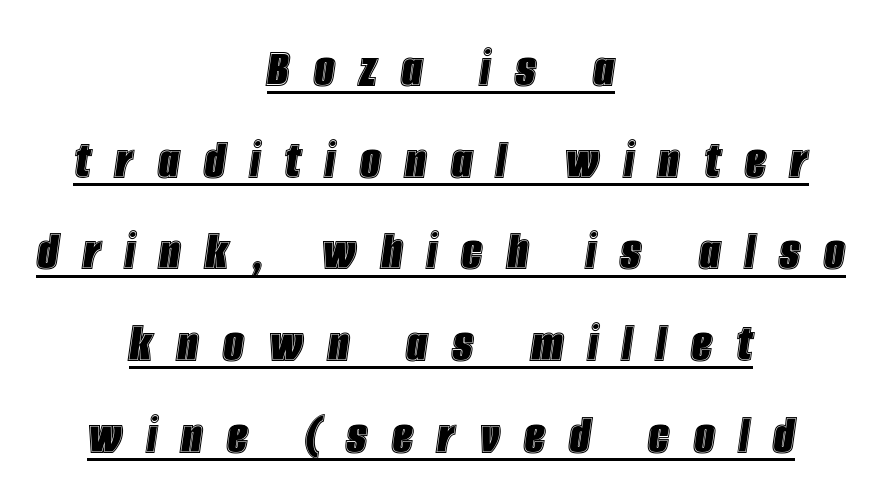
{"italic": "yes", "lean": "right", "slant_degrees": 8, "width": "condensed", "x_height": "large", "monospaced": "no", "underline": "yes", "align": "center", "line_spacing": "normal", "line_spacing_ratio": 1.58, "letter_spacing": "wide", "letter_spacing_em": 0.42, "glyph_px": 58}
